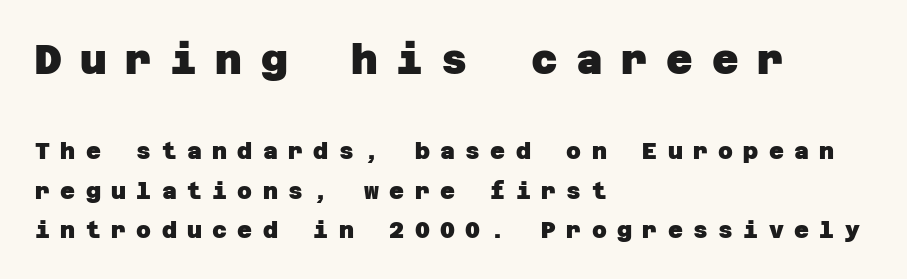
The image shows 41 px heavy sans-serif type; set left-aligned, normal line spacing (1.7x), unusually wide letter spacing (+0.45 em), not underlined; the first (top) block is 1.78x larger; low stroke contrast and a large x-height.
